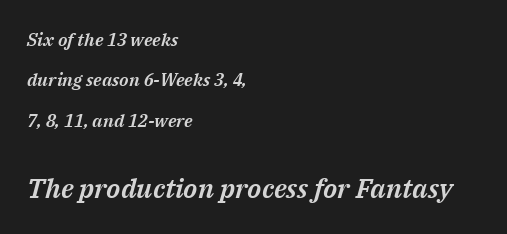
The image shows 27 px text type, italic (leaning right); set left-aligned, loose line spacing (2.25x), normal letter spacing, not underlined; the second (bottom) block is 1.5x larger.
